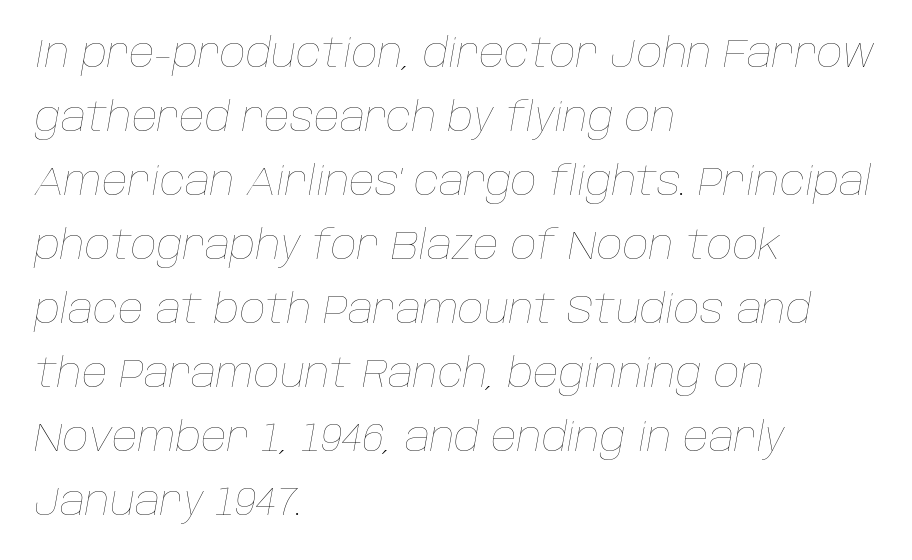
The image shows 40 px thin type, italic (leaning right); set left-aligned, normal line spacing (1.6x), normal letter spacing, not underlined; low stroke contrast and a large x-height.
